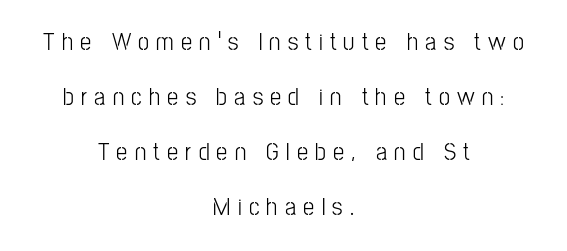
Unbolded letterforms with no extra heft. Ascenders rise straight up at ninety degrees. Underlining? Definitely not there. Characters follow at a spacing far wider than the type designer built in. This block would shrink considerably if given ordinary leading; it's expanded now. Short and long lines alike share a common midpoint.
